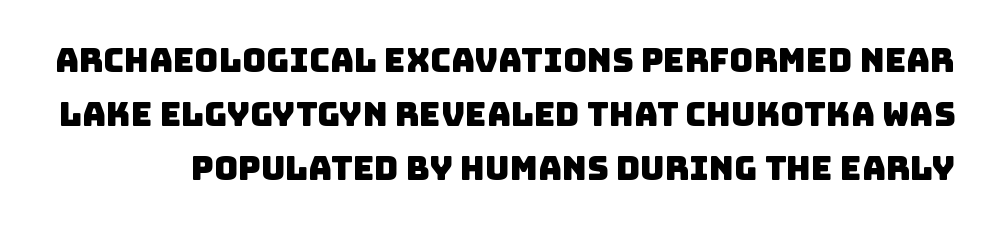
The image shows 33 px sans-serif type; set normal line spacing (1.63x), normal letter spacing, not underlined; low stroke contrast and a large x-height.
